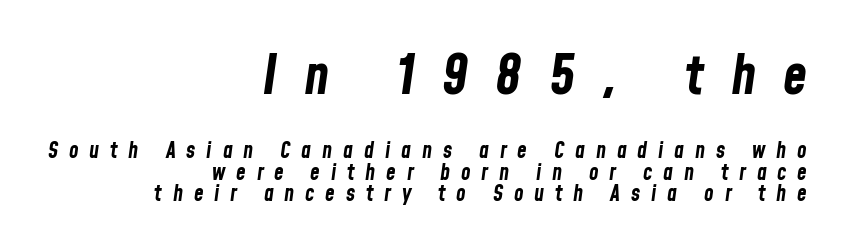
The image shows 55 px bold, condensed type, italic (leaning right); set right-aligned, tight line spacing (0.97x), unusually wide letter spacing (+0.49 em), not underlined; the first (top) block is 2.5x larger; low stroke contrast and a medium x-height.
